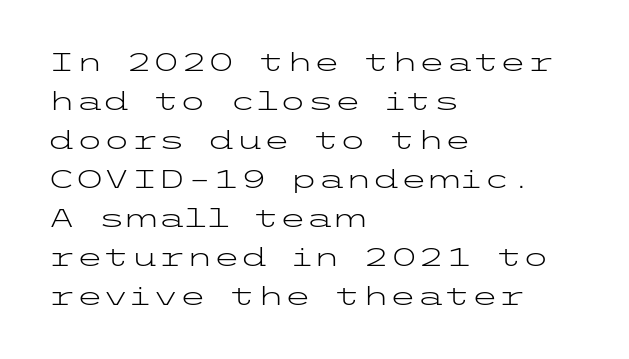
{"italic": "no", "bold": "no", "underline": "no", "align": "left", "line_spacing": "normal", "line_spacing_ratio": 1.56, "letter_spacing": "normal", "letter_spacing_em": 0.0, "glyph_px": 25}
